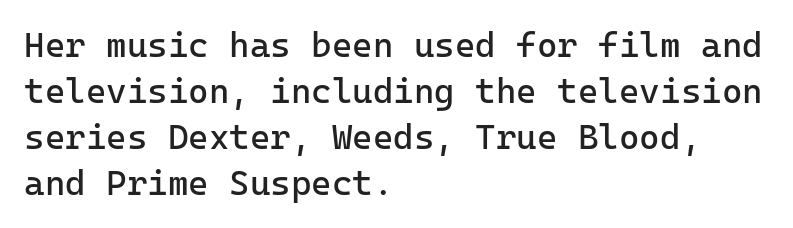
The image shows 35 px regular-weight sans-serif type, upright; set left-aligned, normal line spacing (1.31x), normal letter spacing, not underlined; low stroke contrast and a medium x-height.
